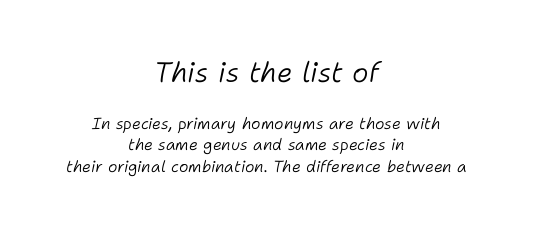
The image shows 28 px light type, italic (leaning right); set centered, normal line spacing (1.32x), normal letter spacing, not underlined; the first (top) block is 1.75x larger; low stroke contrast and a medium x-height.
